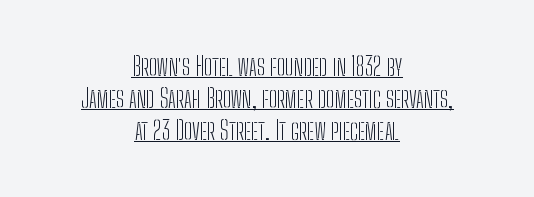
Q: Is the text bold? A: No.
Q: Is the text italic (slanted)? A: No, it is upright.
Q: Is the text underlined? A: Yes.
Q: How is the paragraph aligned? A: Centered.
Q: Is the spacing between letters normal or unusually wide? A: Normal.
Q: Is the spacing between lines tight, normal or loose? A: Normal.
